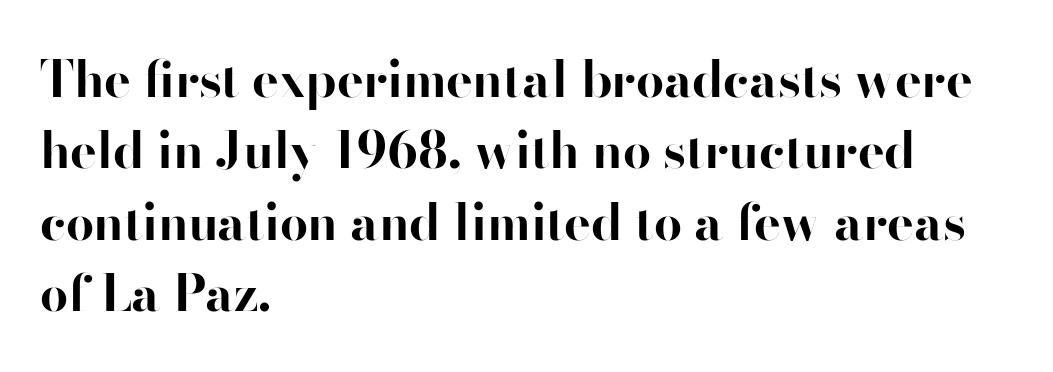
The glyphs in this specimen are sans serif. In terms of weight, the rendering is a true, heavy bold. In CSS terms this would be text-align: left. This sample has the flowing, uneven cadence of proportional lettering. Normally led — the rows are evenly, conventionally spaced. Only glyphs here, with clear space below each row.
